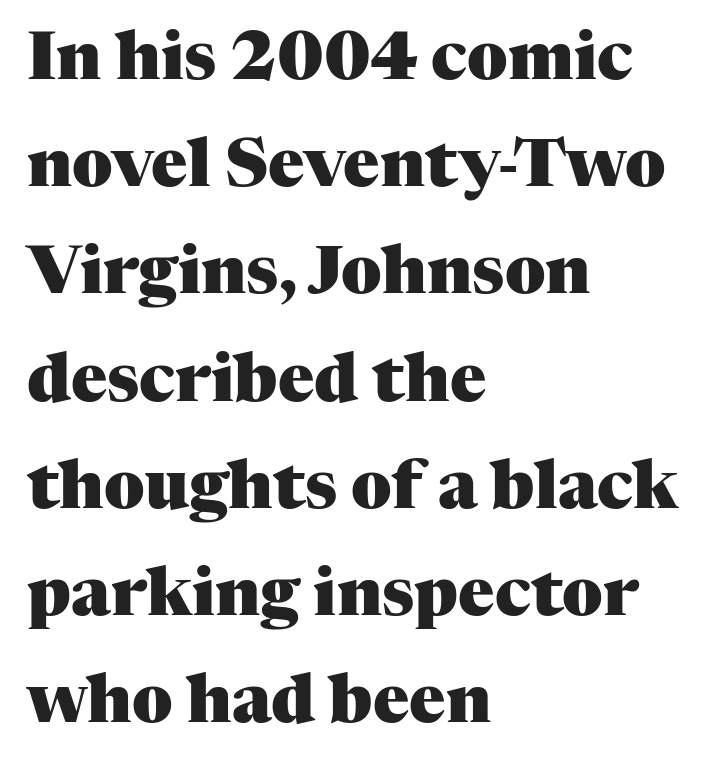
Q: Is the text bold? A: Yes.
Q: Is the text italic (slanted)? A: No, it is upright.
Q: Is the typeface a serif or a sans-serif typeface? A: Serif.
Q: Is the text underlined? A: No.
Q: How is the paragraph aligned? A: Left-aligned.
Q: Is the spacing between letters normal or unusually wide? A: Normal.
Q: Is the spacing between lines tight, normal or loose? A: Normal.
Q: Width (condensed, normal, or wide)? A: Normal.
Q: Stroke contrast? A: Medium.
Q: x-height? A: Medium.
Q: Monospaced? A: No.
